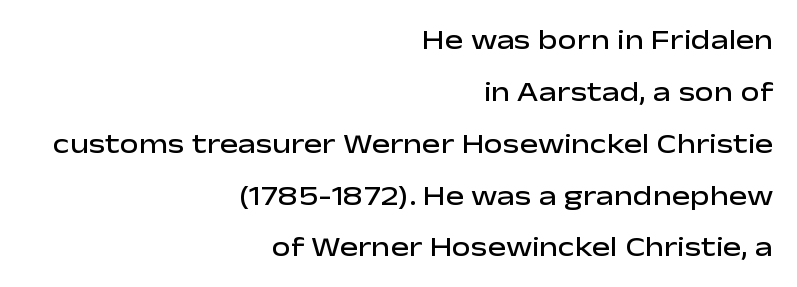
The image shows 27 px text type, upright; set right-aligned, loose line spacing (1.92x), normal letter spacing, not underlined.
